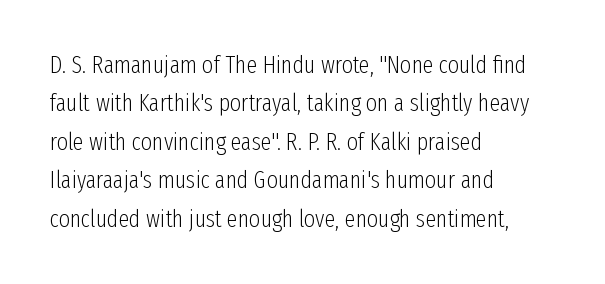
The image shows 24 px text type, upright; set left-aligned, normal line spacing (1.6x), normal letter spacing, not underlined.
